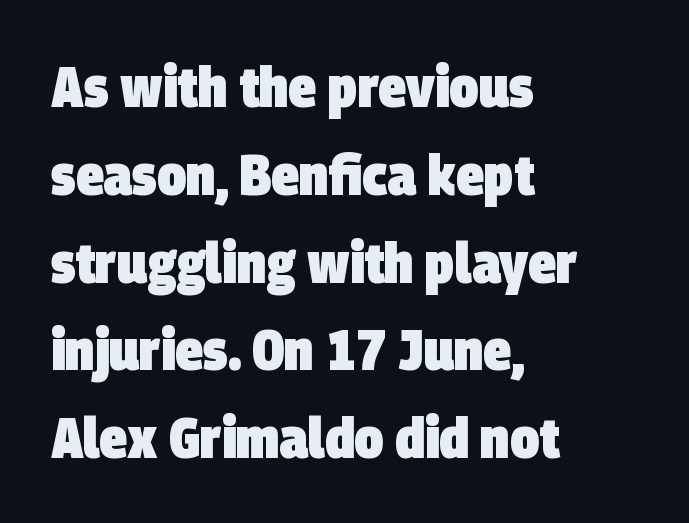
The letters advance in unequal steps, a hallmark of proportional type. Students, note that the glyphs here touch the page at normal intervals. Baseline-to-baseline distance is the conventional proportion of letter height. Thick stems and heavy bowls — unmistakably bold. The text was rendered using a sans face with plain stroke endings. Line starts are locked; line ends wander.
